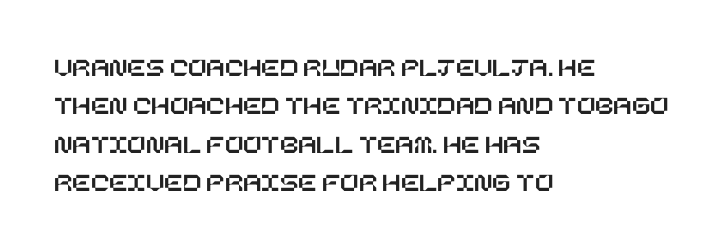
Q: Is the text italic (slanted)? A: No, it is upright.
Q: Is the text underlined? A: No.
Q: How is the paragraph aligned? A: Left-aligned.
Q: Is the spacing between letters normal or unusually wide? A: Normal.
Q: Is the spacing between lines tight, normal or loose? A: Normal.
